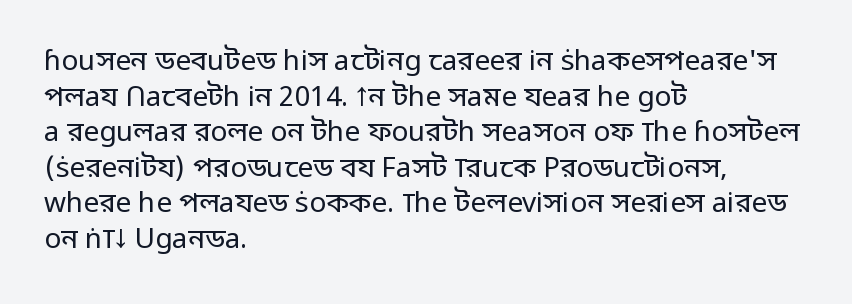
If you drew a ruler down the left edge, every line would touch it. The glyphs in this specimen are sans serif. Every character sits straight up, as roman type does. The gap between lines stays unmarked. Between one letter and the next there's only the usual sliver of space. Is this a fixed-width face? No — the glyphs have proportional, varying widths.
